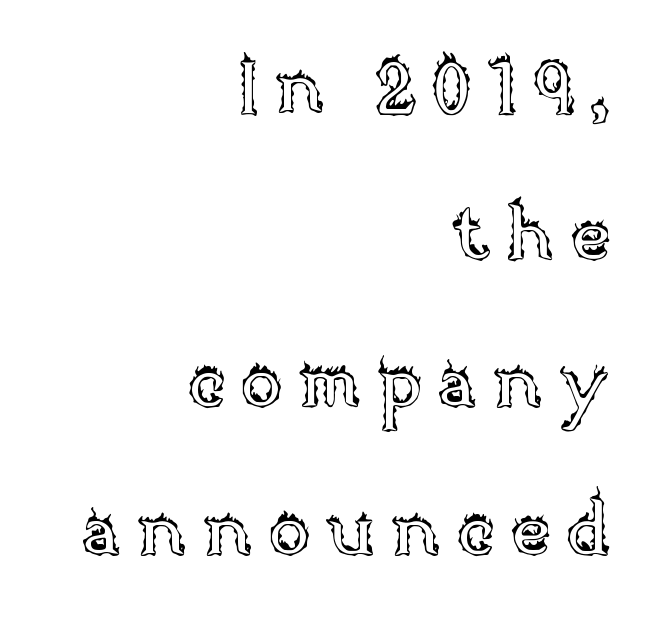
Q: Is the text italic (slanted)? A: No, it is upright.
Q: Is the text underlined? A: No.
Q: How is the paragraph aligned? A: Right-aligned.
Q: Is the spacing between letters normal or unusually wide? A: Unusually wide.
Q: Is the spacing between lines tight, normal or loose? A: Loose.
Q: Width (condensed, normal, or wide)? A: Normal.
Q: x-height? A: Large.
Q: Monospaced? A: No.
